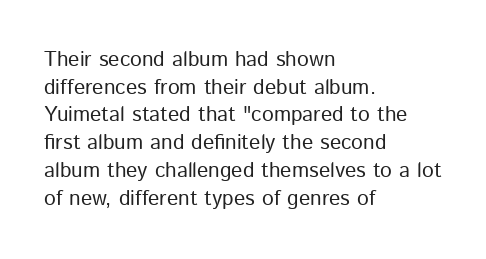
{"italic": "no", "bold": "no", "underline": "no", "align": "left", "line_spacing": "normal", "line_spacing_ratio": 1.32, "letter_spacing": "normal", "letter_spacing_em": 0.0, "glyph_px": 21}
